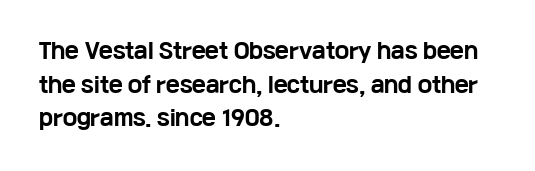
The image shows 21 px bold type, upright; set left-aligned, normal line spacing (1.6x), normal letter spacing, not underlined.
